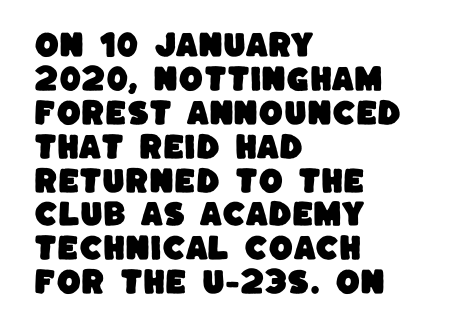
{"serif": "no", "width": "normal", "stroke_contrast": "low", "x_height": "large", "monospaced": "no", "underline": "no", "align": "left", "line_spacing_ratio": 1.21, "letter_spacing": "normal", "letter_spacing_em": 0.0, "glyph_px": 28}
